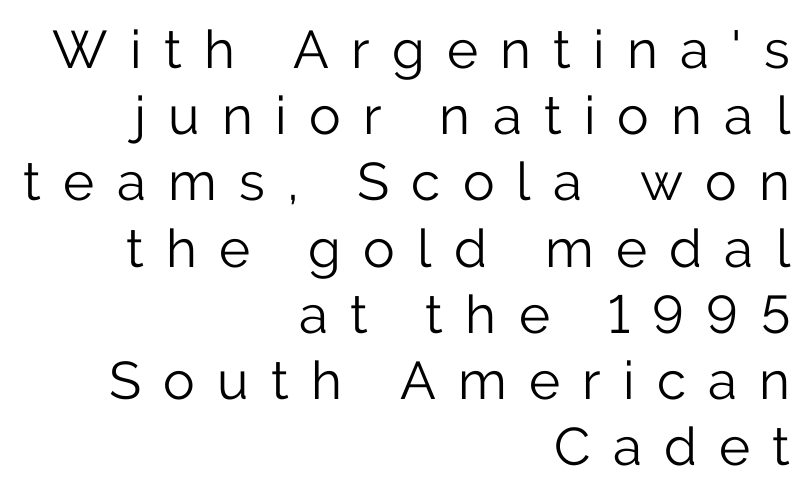
The image shows 53 px light sans-serif type, upright; set right-aligned, normal line spacing (1.25x), unusually wide letter spacing (+0.42 em), not underlined; low stroke contrast and a medium x-height.
